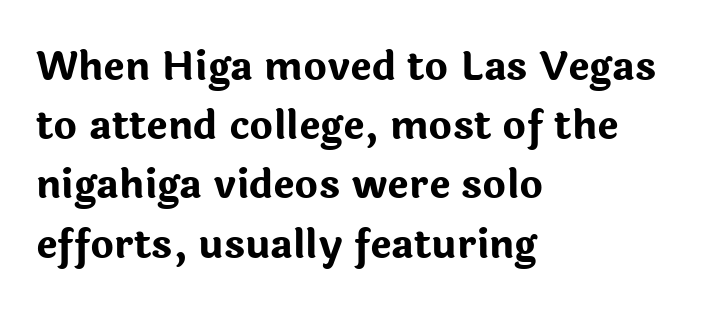
Q: Is the text bold? A: Yes.
Q: Is the text italic (slanted)? A: No, it is upright.
Q: Is the typeface a serif or a sans-serif typeface? A: Sans-serif.
Q: Is the text underlined? A: No.
Q: How is the paragraph aligned? A: Left-aligned.
Q: Is the spacing between letters normal or unusually wide? A: Normal.
Q: Is the spacing between lines tight, normal or loose? A: Normal.
Q: Width (condensed, normal, or wide)? A: Normal.
Q: Stroke contrast? A: Low.
Q: x-height? A: Medium.
Q: Monospaced? A: No.
